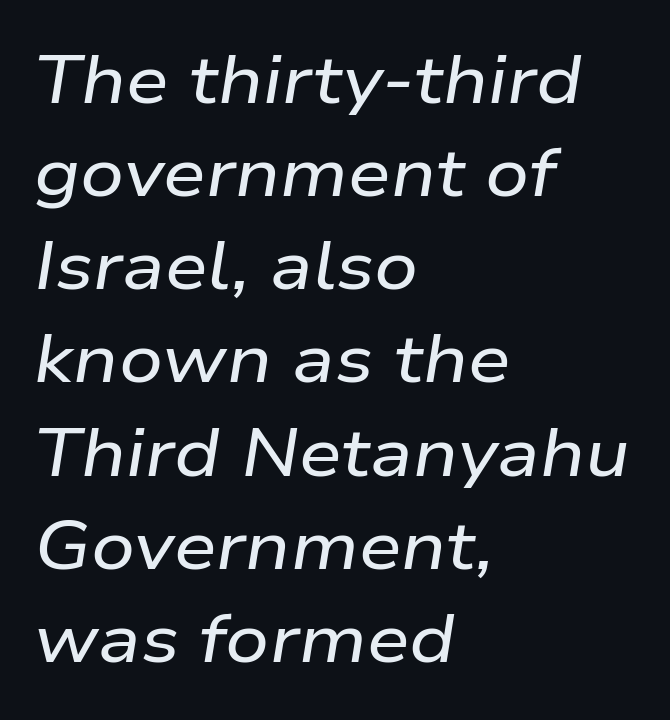
{"italic": "yes", "lean": "right", "slant_degrees": 9, "width": "wide", "stroke_contrast": "low", "x_height": "medium", "monospaced": "no", "underline": "no", "align": "left", "line_spacing": "normal", "line_spacing_ratio": 1.37, "letter_spacing": "normal", "letter_spacing_em": 0.0, "glyph_px": 68}
